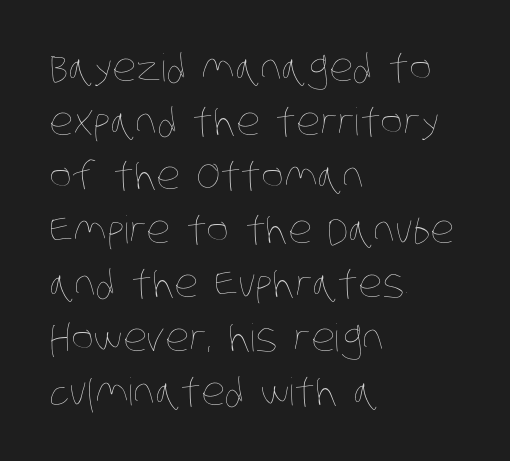
The image shows 38 px thin, condensed type; set left-aligned, normal line spacing (1.42x), normal letter spacing, not underlined; low stroke contrast and a large x-height.
